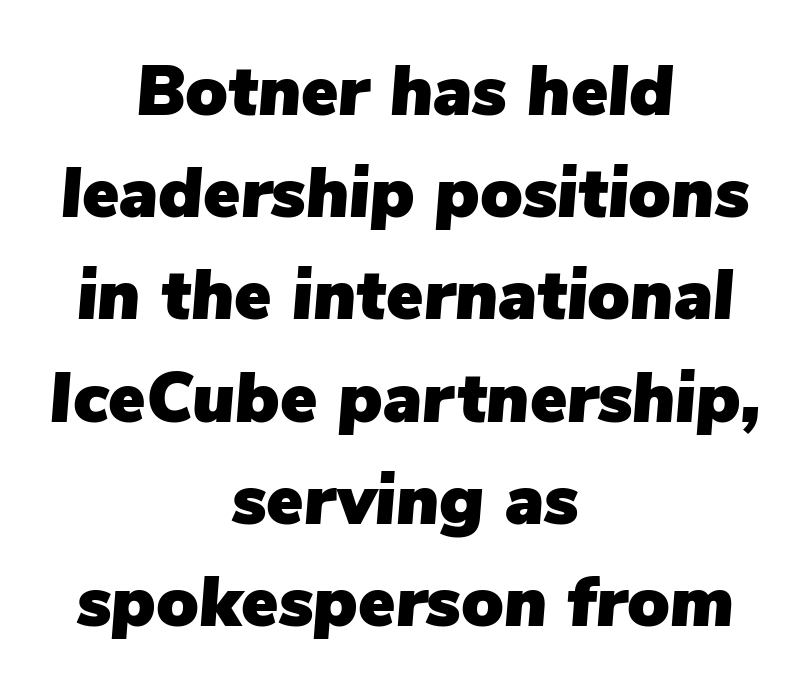
The rendering keeps characters at their native spacing. These lines sit exactly where default settings would place them. Each letter keeps its own natural width here, so spacing adapts to shape. Descenders hang freely into open space. The typesetter chose a symmetrical, centered arrangement here. In terms of posture, this sample is oblique.
